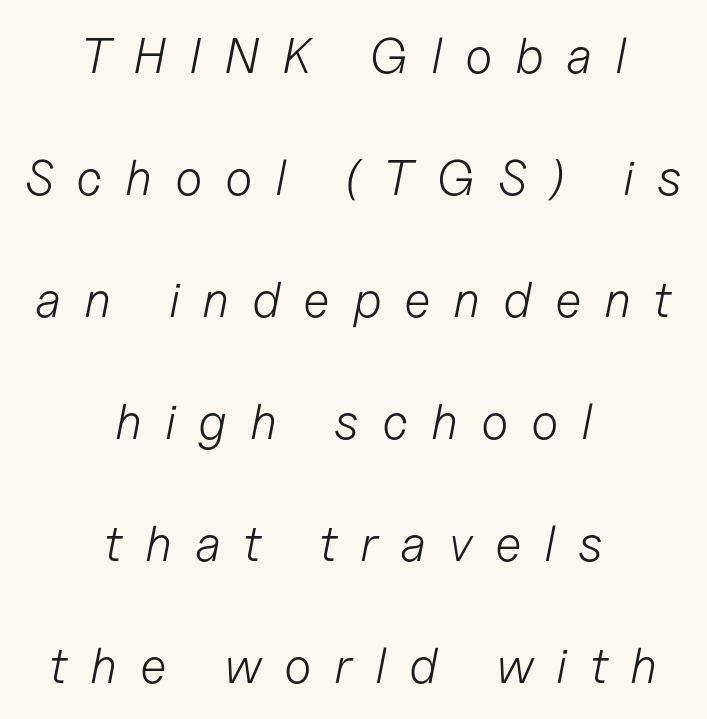
Descender tails drop into unmarked territory. These glyphs show unthickened strokes, regular width or finer. Spacing verdict: proportional, widths tailored to each character. The tracking jumps out immediately: characters are airy and widely separated. If you drew a line through each stem, it would be angled.
